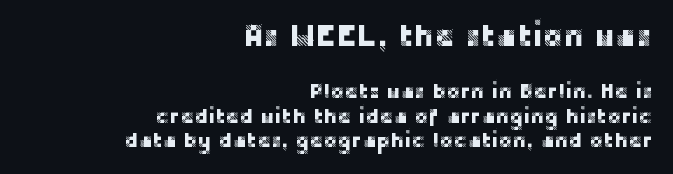
Designer's note — italics off, roman on. In CSS terms this would be text-align: right. The rendering shrinks the type as you move from the upper chunk to the lower. The characters display no serif detailing; their extremities are plain.
